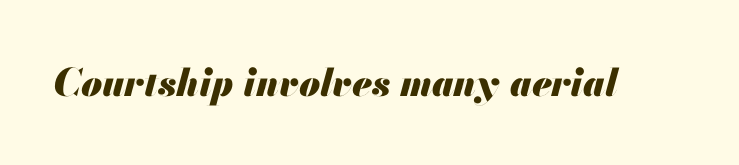
Between one letter and the next there's only the usual sliver of space. Thick stems and heavy bowls — unmistakably bold. A typesetter would mark this as italic. Descenders hang freely into open space. Each letter keeps its own natural width here, so spacing adapts to shape.
